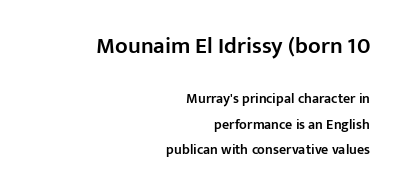
{"italic": "no", "bold": "semi", "underline": "no", "align": "right", "line_spacing_ratio": 1.82, "letter_spacing": "normal", "letter_spacing_em": 0.0, "larger_block": "first", "size_ratio": 1.64, "glyph_px": 23}
